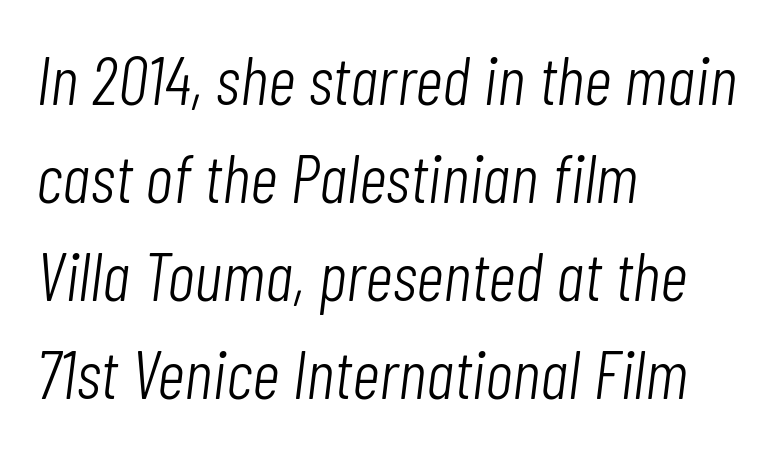
Q: Is the text bold? A: No.
Q: Is the text italic (slanted)? A: Yes, it leans right by about 7 degrees.
Q: Is the text underlined? A: No.
Q: How is the paragraph aligned? A: Left-aligned.
Q: Is the spacing between letters normal or unusually wide? A: Normal.
Q: Is the spacing between lines tight, normal or loose? A: Normal.
Q: Width (condensed, normal, or wide)? A: Condensed.
Q: Stroke contrast? A: Low.
Q: x-height? A: Medium.
Q: Monospaced? A: No.
